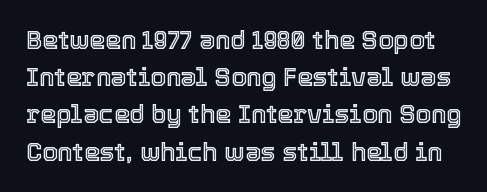
No extra tracking has been applied to these lines. This rendering features lettering with no underline. The type sits square on the baseline with zero lean. What's the leading like? Ordinary, nothing unusual.
